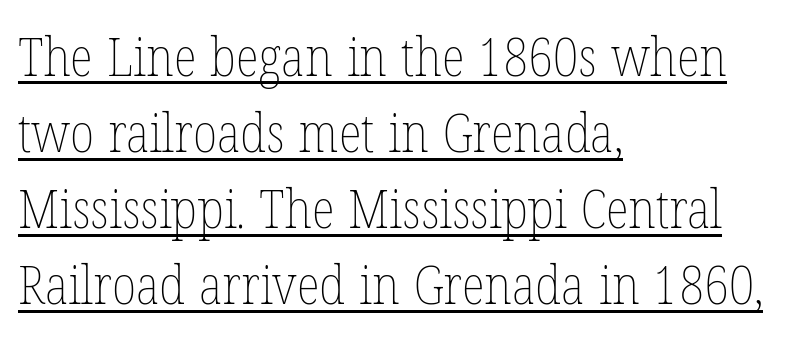
Q: Is the text bold? A: No.
Q: Is the text italic (slanted)? A: No, it is upright.
Q: Is the text underlined? A: Yes.
Q: How is the paragraph aligned? A: Left-aligned.
Q: Is the spacing between letters normal or unusually wide? A: Normal.
Q: Is the spacing between lines tight, normal or loose? A: Normal.
Q: Width (condensed, normal, or wide)? A: Condensed.
Q: Stroke contrast? A: Low.
Q: x-height? A: Medium.
Q: Monospaced? A: No.
